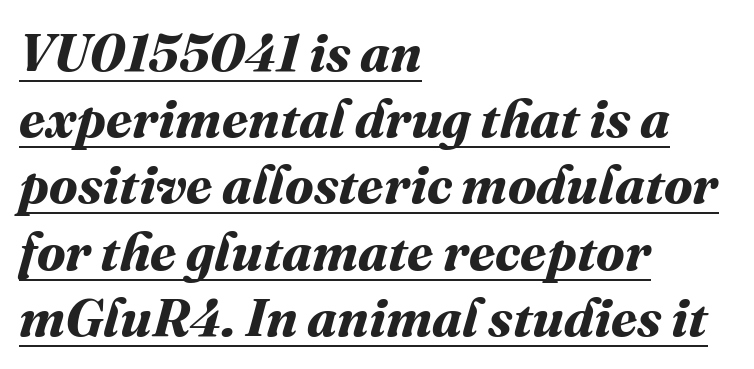
What decoration does the sample have? An underline. This sample has the flowing, uneven cadence of proportional lettering. The typesetter chose a ragged-right arrangement here. What stands out about the letter spacing? Nothing — it is the standard amount. This sample keeps an unexceptional amount of space between lines. Look at the stroke-to-counter ratio: heavy, a bold.
